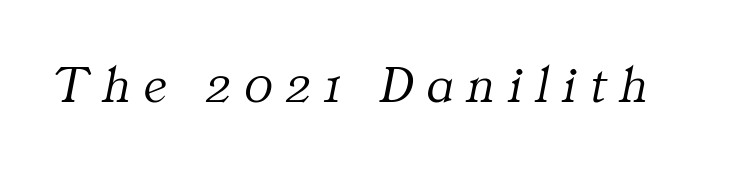
Q: Is the text bold? A: No.
Q: Is the text italic (slanted)? A: Yes, it leans right by about 11 degrees.
Q: Is the typeface a serif or a sans-serif typeface? A: Serif.
Q: Is the text underlined? A: No.
Q: Is the spacing between letters normal or unusually wide? A: Unusually wide.
Q: Width (condensed, normal, or wide)? A: Normal.
Q: Stroke contrast? A: Medium.
Q: x-height? A: Medium.
Q: Monospaced? A: No.
